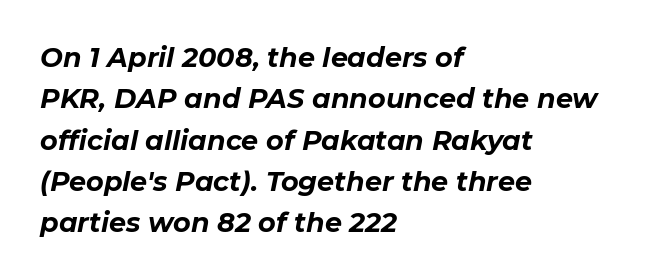
{"italic": "yes", "lean": "right", "slant_degrees": 11, "bold": "yes", "underline": "no", "align": "left", "line_spacing": "normal", "line_spacing_ratio": 1.53, "letter_spacing": "normal", "letter_spacing_em": 0.0, "glyph_px": 27}
